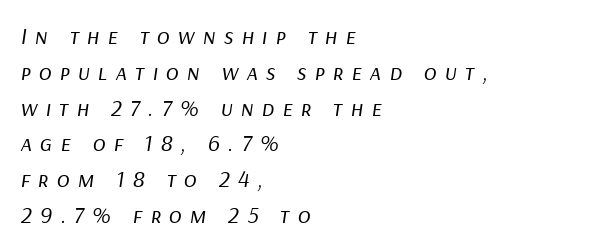
Q: Is the text bold? A: No.
Q: Is the text italic (slanted)? A: Yes, it leans right by about 9 degrees.
Q: Is the text underlined? A: No.
Q: How is the paragraph aligned? A: Left-aligned.
Q: Is the spacing between letters normal or unusually wide? A: Unusually wide.
Q: Is the spacing between lines tight, normal or loose? A: Normal.
